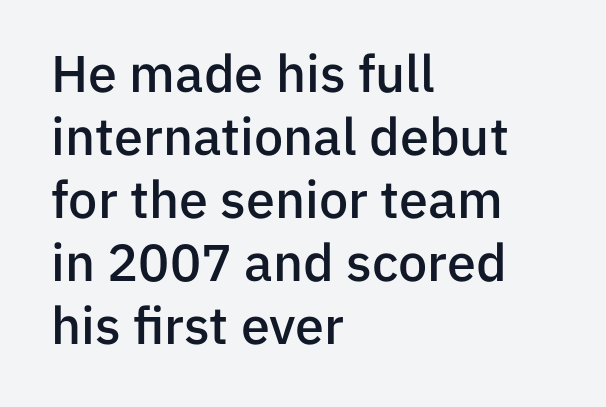
Q: Is the text bold? A: Semi-bold.
Q: Is the text italic (slanted)? A: No, it is upright.
Q: Is the typeface a serif or a sans-serif typeface? A: Sans-serif.
Q: Is the text underlined? A: No.
Q: How is the paragraph aligned? A: Left-aligned.
Q: Is the spacing between letters normal or unusually wide? A: Normal.
Q: Width (condensed, normal, or wide)? A: Normal.
Q: Stroke contrast? A: Low.
Q: x-height? A: Medium.
Q: Monospaced? A: No.
